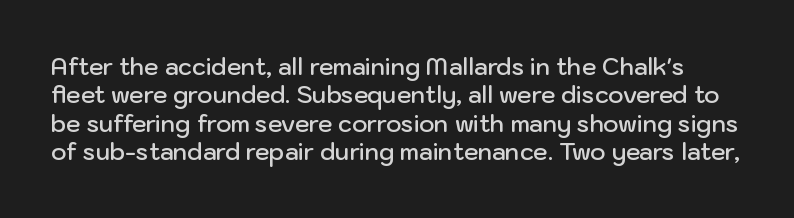
{"italic": "no", "bold": "semi", "underline": "no", "line_spacing_ratio": 1.23, "letter_spacing": "normal", "letter_spacing_em": 0.0, "glyph_px": 23}
